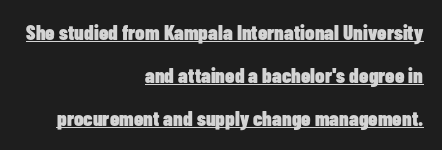
Q: Is the text bold? A: Yes.
Q: Is the text italic (slanted)? A: No, it is upright.
Q: Is the text underlined? A: Yes.
Q: How is the paragraph aligned? A: Right-aligned.
Q: Is the spacing between letters normal or unusually wide? A: Normal.
Q: Is the spacing between lines tight, normal or loose? A: Loose.
